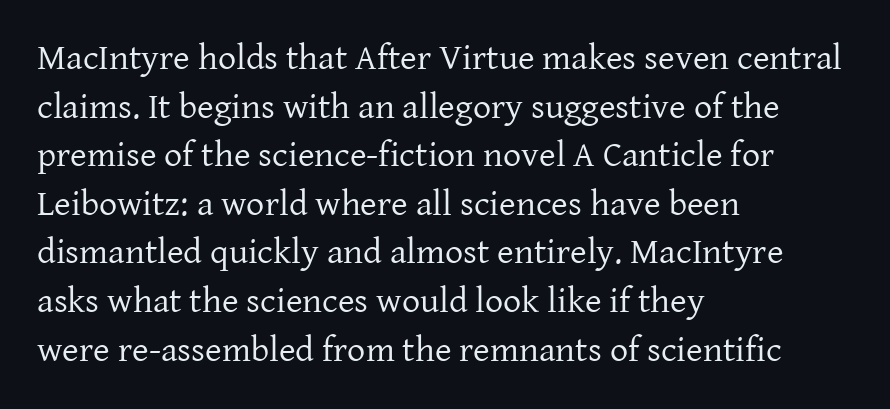
{"serif": "yes", "italic": "no", "bold": "no", "weight": "regular", "width": "normal", "stroke_contrast": "low", "x_height": "medium", "monospaced": "no", "underline": "no", "align": "left", "line_spacing": "normal", "line_spacing_ratio": 1.35, "letter_spacing": "normal", "letter_spacing_em": 0.0, "glyph_px": 36}
